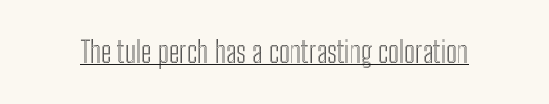
Looks like regular typesetting: each glyph gets only the width it needs. This rendering leaves character spacing at its baseline value. This is underlined copy, the kind a proofreader might mark for attention. Italic: no, the glyphs are upright roman.
